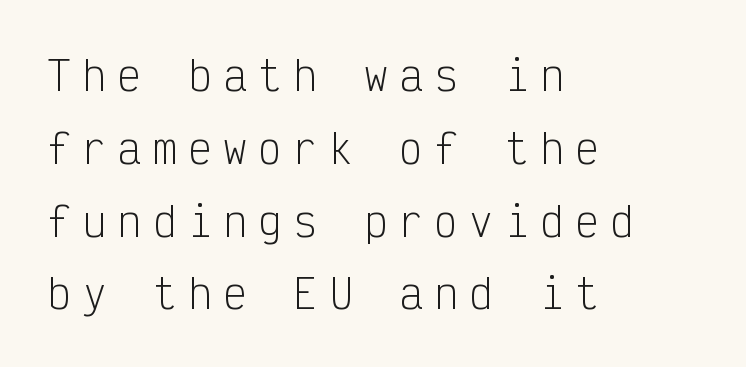
Typeset ragged right — the left edge is the straight one. Substantial extra tracking has been applied to these lines. No letter is thick-stroked: the sample isn't bold. The specimen omits any rule beneath the text block's lines.
